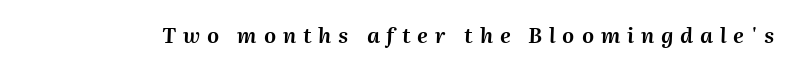
The image shows 21 px text type, italic (leaning right); set unusually wide letter spacing (+0.33 em), not underlined.
